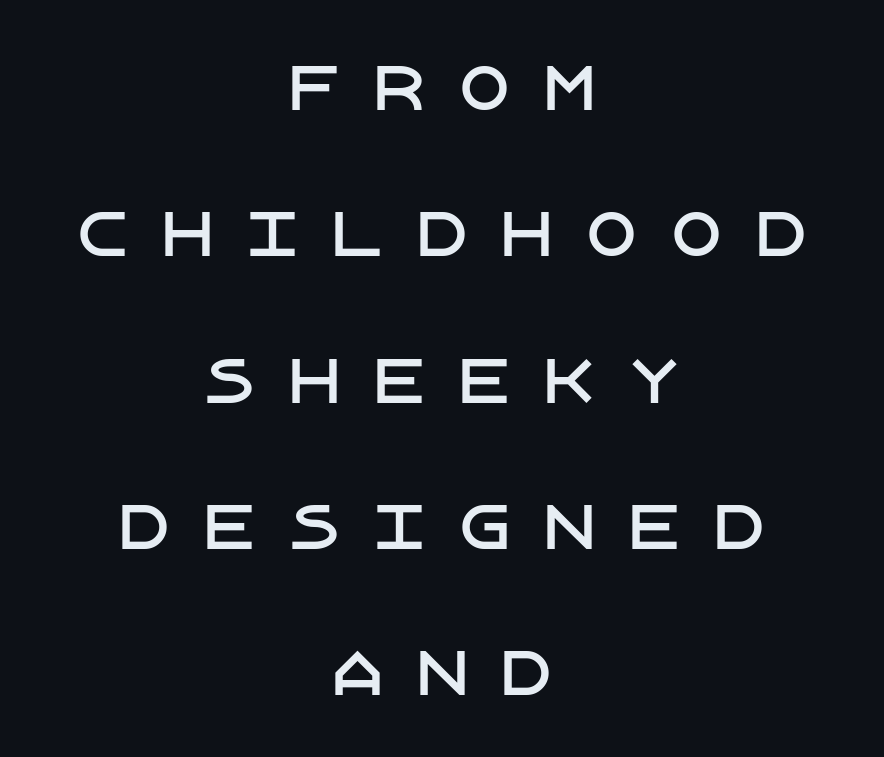
Q: Is the text italic (slanted)? A: No, it is upright.
Q: Is the typeface a serif or a sans-serif typeface? A: Sans-serif.
Q: Is the text underlined? A: No.
Q: How is the paragraph aligned? A: Centered.
Q: Is the spacing between letters normal or unusually wide? A: Unusually wide.
Q: Is the spacing between lines tight, normal or loose? A: Loose.
Q: Width (condensed, normal, or wide)? A: Normal.
Q: Stroke contrast? A: Low.
Q: x-height? A: Large.
